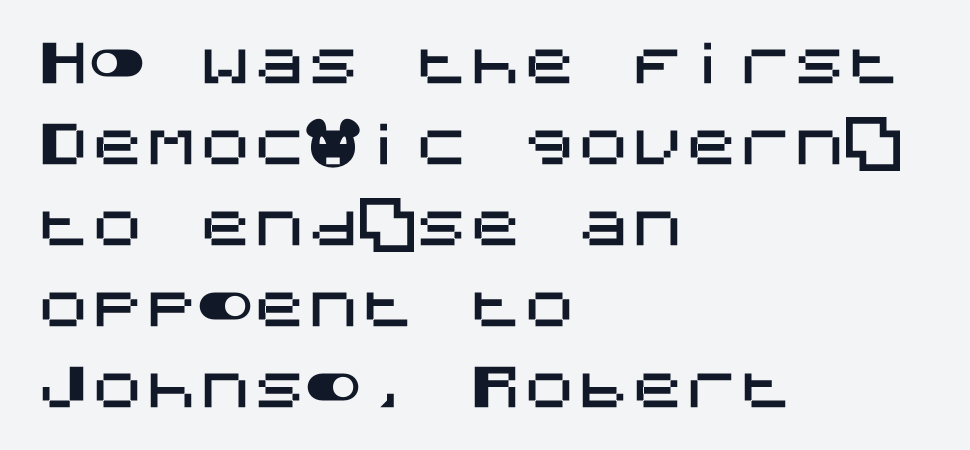
The image shows 54 px sans-serif type, upright; set left-aligned, normal line spacing (1.5x), normal letter spacing, not underlined; medium stroke contrast and a large x-height.
